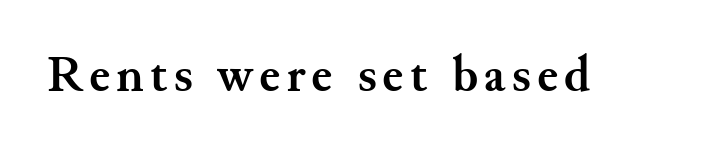
Q: Is the text bold? A: Yes.
Q: Is the text italic (slanted)? A: No, it is upright.
Q: Is the typeface a serif or a sans-serif typeface? A: Serif.
Q: Is the text underlined? A: No.
Q: Width (condensed, normal, or wide)? A: Normal.
Q: Stroke contrast? A: Medium.
Q: x-height? A: Small.
Q: Monospaced? A: No.
